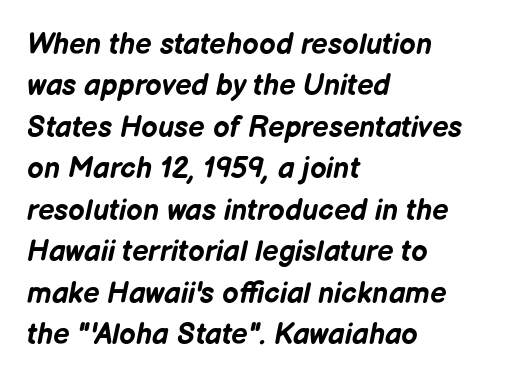
{"italic": "yes", "lean": "right", "slant_degrees": 12, "bold": "yes", "weight": "bold", "width": "normal", "stroke_contrast": "low", "x_height": "medium", "monospaced": "no", "underline": "no", "align": "left", "line_spacing": "normal", "line_spacing_ratio": 1.43, "letter_spacing": "normal", "letter_spacing_em": 0.0, "glyph_px": 29}
